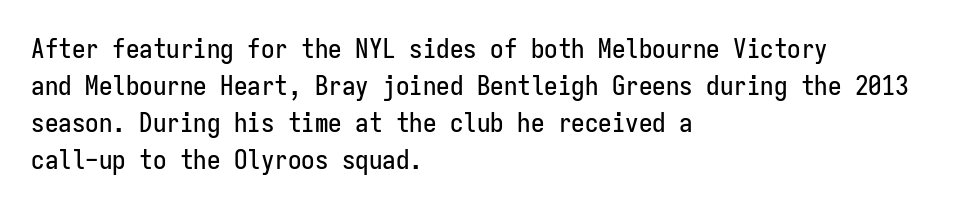
{"italic": "no", "underline": "no", "align": "left", "line_spacing": "normal", "line_spacing_ratio": 1.37, "letter_spacing": "normal", "letter_spacing_em": 0.0, "glyph_px": 27}
